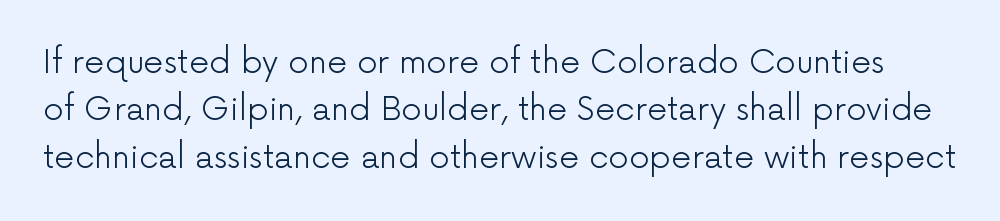
Q: Is the text bold? A: No.
Q: Is the text italic (slanted)? A: No, it is upright.
Q: Is the typeface a serif or a sans-serif typeface? A: Sans-serif.
Q: Is the text underlined? A: No.
Q: Is the spacing between letters normal or unusually wide? A: Normal.
Q: Is the spacing between lines tight, normal or loose? A: Normal.
Q: Width (condensed, normal, or wide)? A: Normal.
Q: Stroke contrast? A: Low.
Q: x-height? A: Medium.
Q: Monospaced? A: No.
